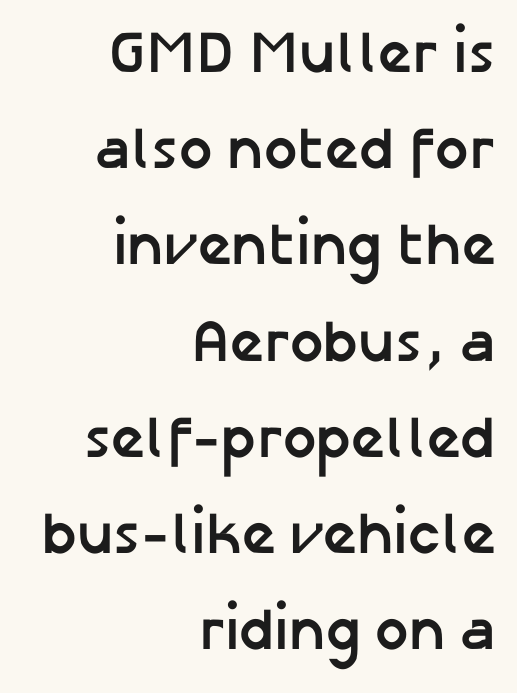
{"serif": "no", "italic": "no", "bold": "yes", "weight": "semibold", "width": "normal", "stroke_contrast": "low", "x_height": "medium", "monospaced": "no", "underline": "no", "align": "right", "line_spacing": "normal", "line_spacing_ratio": 1.63, "letter_spacing": "normal", "letter_spacing_em": 0.0, "glyph_px": 59}
